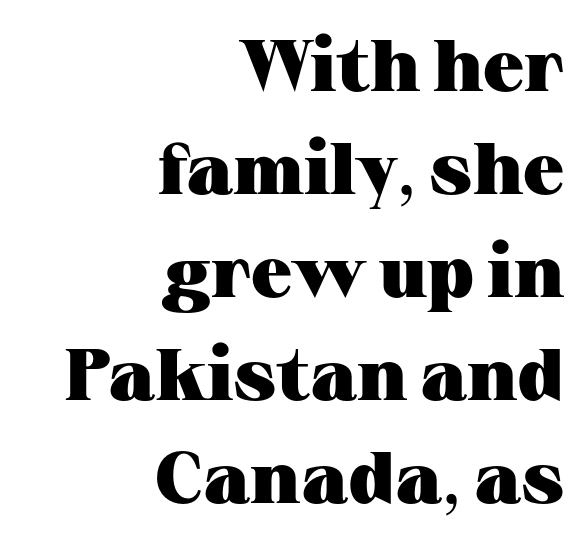
{"serif": "yes", "italic": "no", "bold": "yes", "weight": "heavy", "width": "wide", "stroke_contrast": "medium", "x_height": "medium", "monospaced": "no", "underline": "no", "align": "right", "line_spacing": "normal", "line_spacing_ratio": 1.41, "letter_spacing": "normal", "letter_spacing_em": 0.0, "glyph_px": 73}
